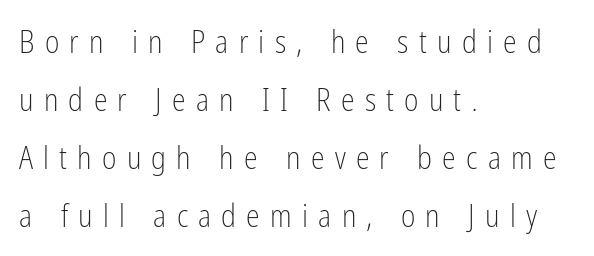
{"serif": "no", "italic": "no", "bold": "no", "weight": "light", "width": "condensed", "stroke_contrast": "low", "x_height": "medium", "monospaced": "no", "underline": "no", "align": "left", "line_spacing_ratio": 1.87, "letter_spacing": "wide", "letter_spacing_em": 0.33, "glyph_px": 31}
